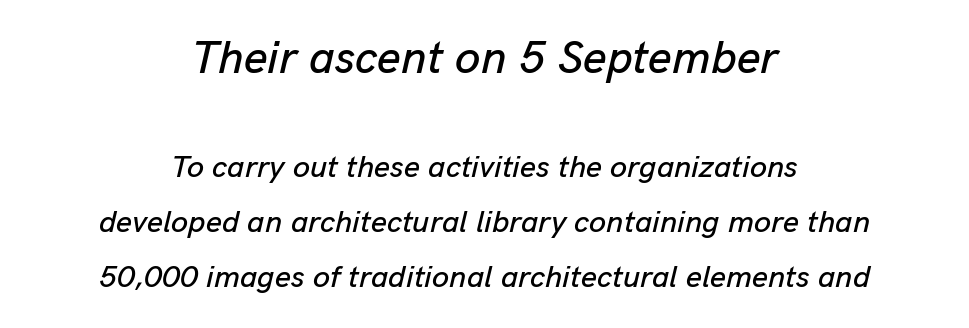
The image shows 46 px text type, italic (leaning right); set centered, line spacing 1.77x, normal letter spacing, not underlined; the first (top) block is 1.48x larger; low stroke contrast and a medium x-height.
